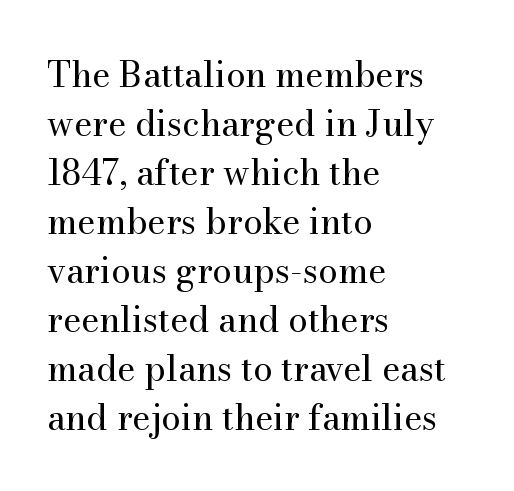
Q: Is the text bold? A: No.
Q: Is the text italic (slanted)? A: No, it is upright.
Q: Is the typeface a serif or a sans-serif typeface? A: Serif.
Q: Is the text underlined? A: No.
Q: How is the paragraph aligned? A: Left-aligned.
Q: Is the spacing between letters normal or unusually wide? A: Normal.
Q: Is the spacing between lines tight, normal or loose? A: Normal.
Q: Width (condensed, normal, or wide)? A: Normal.
Q: Stroke contrast? A: Medium.
Q: x-height? A: Small.
Q: Monospaced? A: No.
